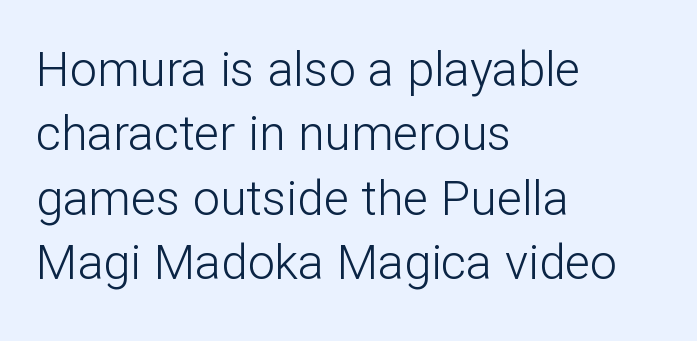
Q: Is the text bold? A: No.
Q: Is the text italic (slanted)? A: No, it is upright.
Q: Is the typeface a serif or a sans-serif typeface? A: Sans-serif.
Q: Is the text underlined? A: No.
Q: How is the paragraph aligned? A: Left-aligned.
Q: Is the spacing between letters normal or unusually wide? A: Normal.
Q: Is the spacing between lines tight, normal or loose? A: Normal.
Q: Width (condensed, normal, or wide)? A: Normal.
Q: Stroke contrast? A: Low.
Q: x-height? A: Medium.
Q: Monospaced? A: No.
